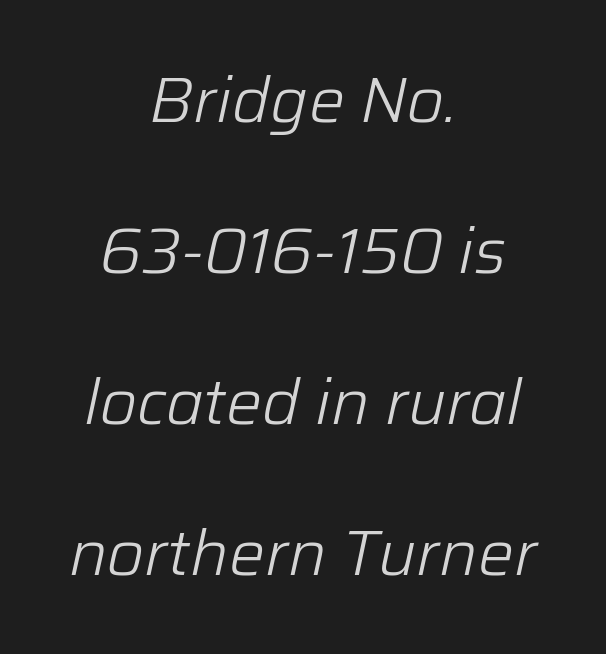
A clean baseline with only descenders dipping below it. When letters slant like this, we call the style italic. The gaps between neighbouring characters are ordinary and unremarkable. If you measured baseline to baseline, you'd find a long distance. Heaviness? Minimal to ordinary, like unemphasized prose.
